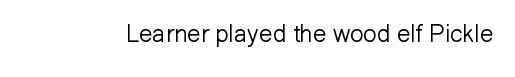
{"italic": "no", "bold": "no", "underline": "no", "letter_spacing": "normal", "letter_spacing_em": 0.0, "glyph_px": 24}
